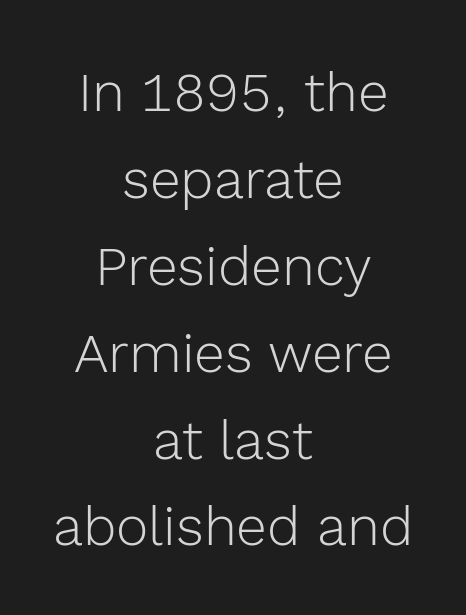
Each letter's strokes conclude bluntly, with no projecting serifs. Every stem runs plumb, perpendicular to the baseline. Spacing verdict: proportional, widths tailored to each character. This sample uses plain, unmodified letter spacing. These lines stack symmetrically, like a column narrowing and widening about its center. This sample keeps an unexceptional amount of space between lines.
